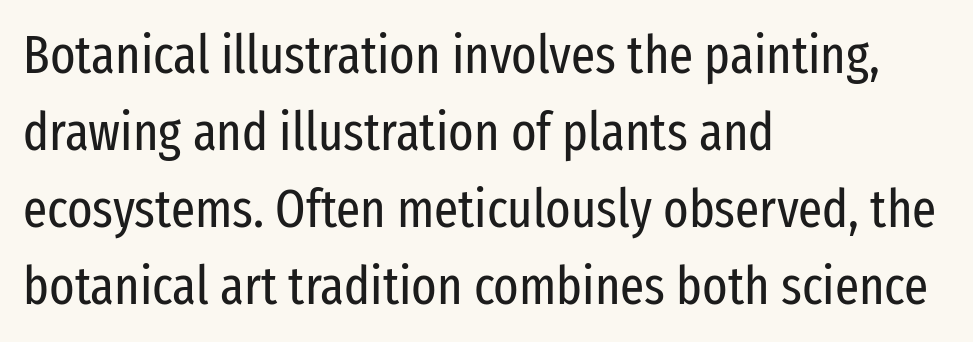
Vertically, the passage feels balanced, rows spaced as you'd expect. Just letters on the line, the space beneath them empty. Caption: face not bold, strokes unweighted. Here the glyphs are tracked normally, forming tight word shapes. Each letter keeps its own natural width here, so spacing adapts to shape. Check where the strokes stop: nothing finishes them off — pure sans.
